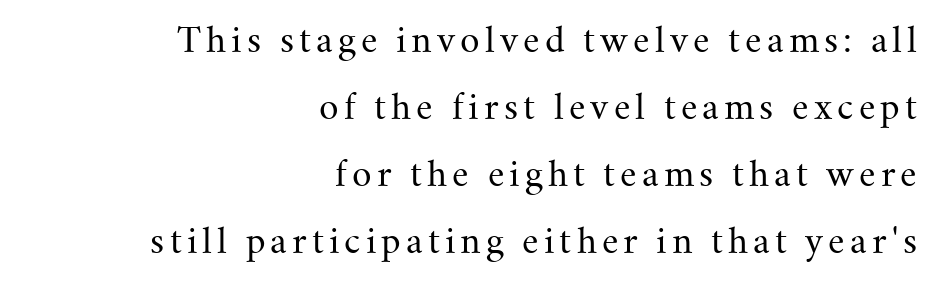
{"serif": "yes", "italic": "no", "bold": "no", "weight": "regular", "width": "normal", "stroke_contrast": "medium", "x_height": "small", "monospaced": "no", "underline": "no", "align": "right", "line_spacing": "loose", "line_spacing_ratio": 1.97, "glyph_px": 34}
